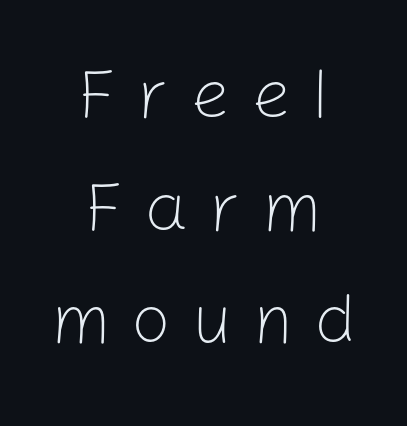
The image shows 70 px light sans-serif type, upright; set centered, normal line spacing (1.61x), unusually wide letter spacing (+0.29 em), not underlined; low stroke contrast and a medium x-height.
